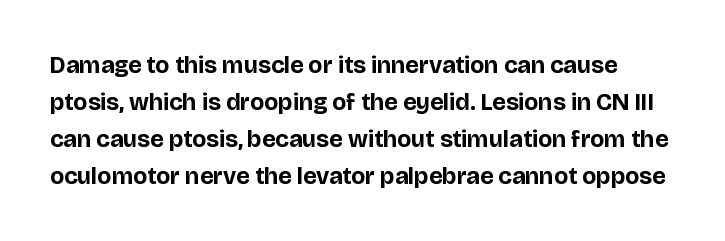
The image shows 24 px bold type, upright; set normal line spacing (1.54x), normal letter spacing, not underlined.
